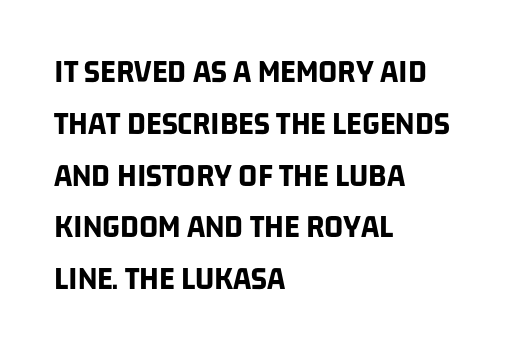
Evenly set lines give the paragraph a standard silhouette. The horizontal fit of the characters is conventional and even. Type without underlining. Nope, no serifs anywhere on these letters.
